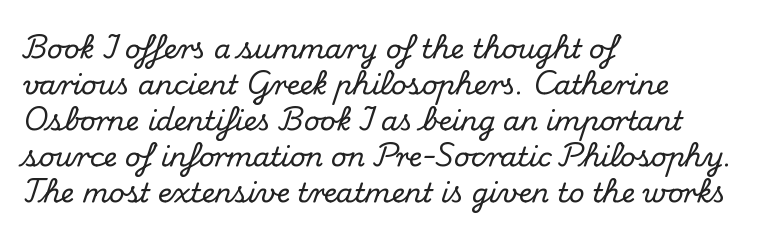
Vertically, the passage feels balanced, rows spaced as you'd expect. The face used here is rendered with its standard letterfit. The words here are not underlined.
